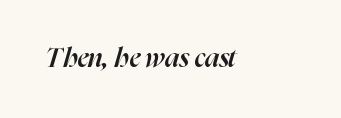
Q: Is the text bold? A: Semi-bold.
Q: Is the text italic (slanted)? A: Yes, it leans right by about 16 degrees.
Q: Is the text underlined? A: No.
Q: Is the spacing between letters normal or unusually wide? A: Normal.
